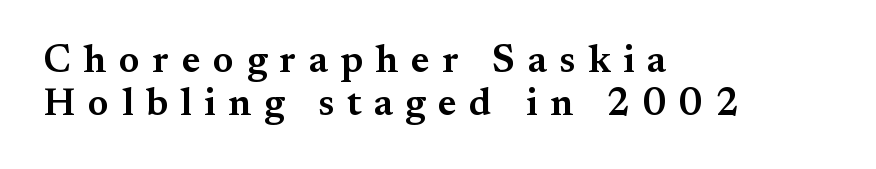
The passage shown is semibold, sitting just below true bold. Vertical strokes here are truly vertical. Type without underlining. In terms of letterform style, serifs are clearly present. These lines are rendered in a variable-pitch font.
